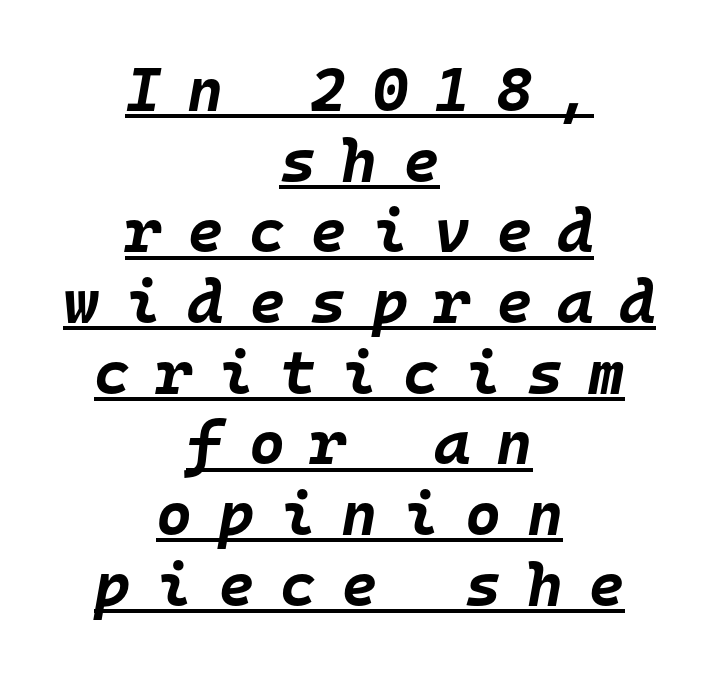
Q: Is the text bold? A: Yes.
Q: Is the text italic (slanted)? A: Yes, it leans right by about 10 degrees.
Q: Is the text underlined? A: Yes.
Q: How is the paragraph aligned? A: Centered.
Q: Is the spacing between letters normal or unusually wide? A: Unusually wide.
Q: Is the spacing between lines tight, normal or loose? A: Tight.
Q: Width (condensed, normal, or wide)? A: Normal.
Q: Stroke contrast? A: Low.
Q: x-height? A: Large.
Q: Monospaced? A: Yes.
